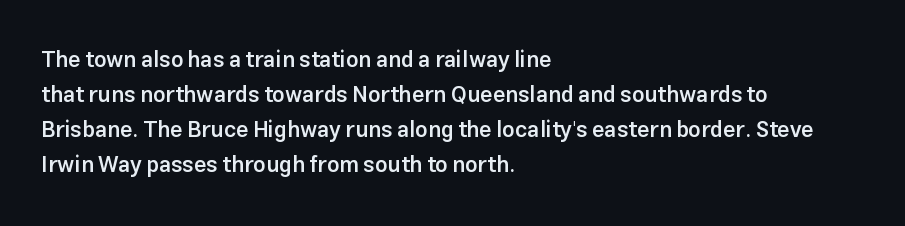
Rows of type keep a routine distance in the vertical direction. Tracking here is standard; glyphs follow each other at the usual distance. Ascenders rise straight up at ninety degrees. A fair bit of extra ink — the face is semibold, not bold.
